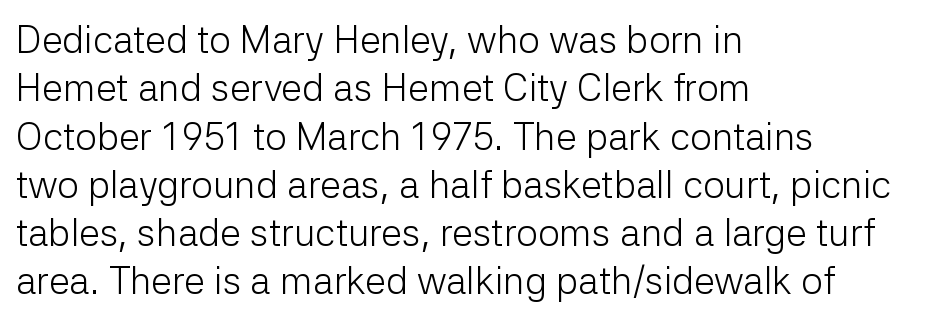
The image shows 38 px light sans-serif type, upright; set left-aligned, normal line spacing (1.27x), normal letter spacing, not underlined; low stroke contrast and a medium x-height.
